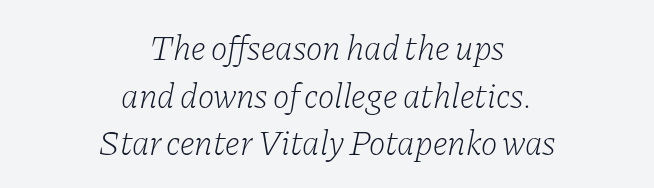
The image shows 35 px light serif type, italic (leaning right); set centered, normal line spacing (1.36x), normal letter spacing, not underlined; low stroke contrast and a medium x-height.
